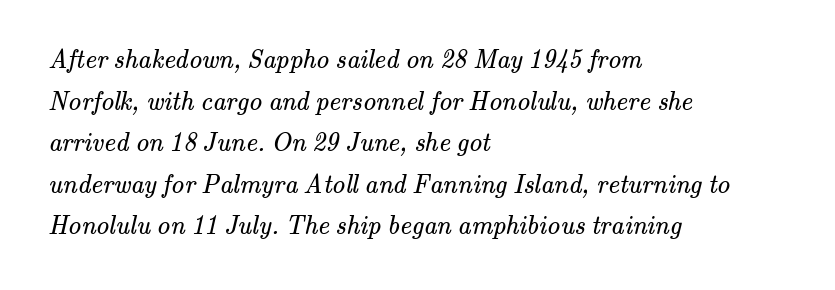
Q: Is the text bold? A: No.
Q: Is the text underlined? A: No.
Q: How is the paragraph aligned? A: Left-aligned.
Q: Is the spacing between letters normal or unusually wide? A: Normal.
Q: Is the spacing between lines tight, normal or loose? A: Normal.
